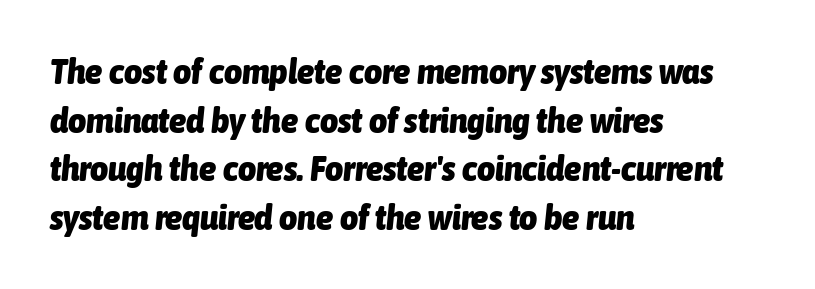
Caption: multi-line text, flush left, ragged right. Letters rest on an invisible, unmarked baseline. It's the slanting kind of type. A dark, heavy texture on the line: the type is bold. Honestly, the row spacing looks completely unremarkable.
